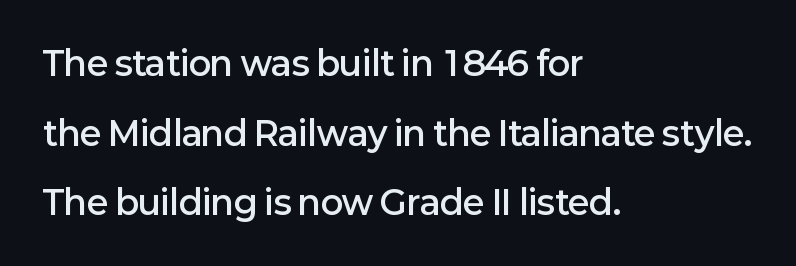
Horizontal alignment here is leftward, the default for most running prose. Serifs: no, the terminals of the letterforms are clean. The specimen reads as upright at a glance. Is this a fixed-width face? No — the glyphs have proportional, varying widths. A somewhat darkened texture: the type is semibold rather than bold. Only glyphs here, with clear space below each row.
